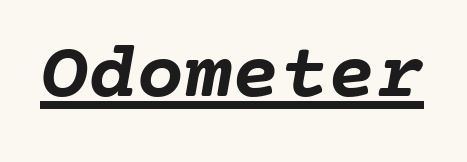
Q: Is the text bold? A: Yes.
Q: Is the text underlined? A: Yes.
Q: Is the spacing between letters normal or unusually wide? A: Normal.
Q: Width (condensed, normal, or wide)? A: Normal.
Q: Stroke contrast? A: Low.
Q: x-height? A: Medium.
Q: Monospaced? A: Yes.
